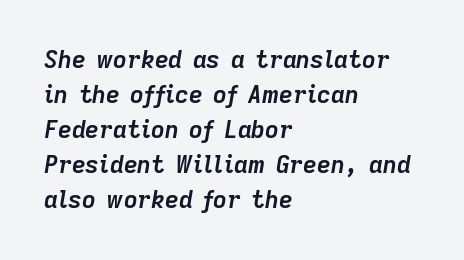
Caption: standard tracking, unaltered. The lettering tilts uniformly, giving the passage an italic look. Underlining? Definitely not there. This rendering uses left alignment, leaving the right contour irregular.
